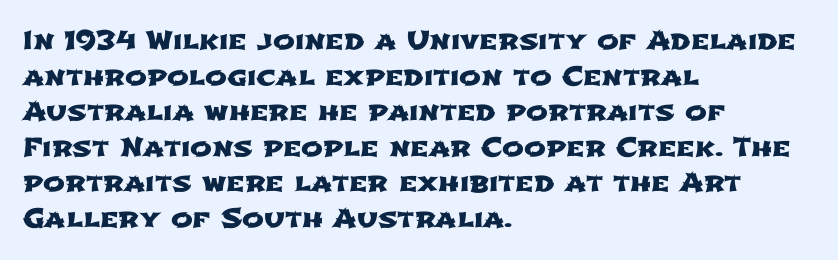
Underlining? Definitely not there. Line starts are locked; line ends wander. This rendering leaves character spacing at its baseline value. Evenly set lines give the paragraph a standard silhouette.
